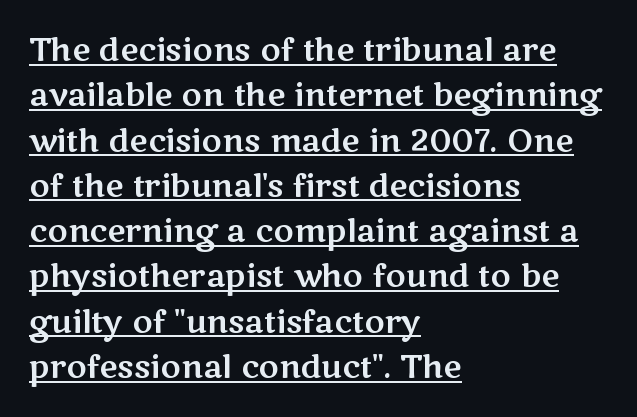
{"serif": "no", "italic": "no", "width": "wide", "stroke_contrast": "medium", "x_height": "medium", "monospaced": "no", "underline": "yes", "align": "left", "line_spacing": "normal", "line_spacing_ratio": 1.46, "letter_spacing": "normal", "letter_spacing_em": 0.0, "glyph_px": 31}
